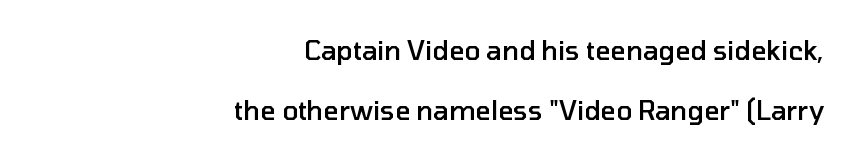
In CSS terms this would be text-align: right. Decoration check: the copy has no underline. The characters look somewhat weighty, a semibold short of true bold. No extra tracking has been applied to these lines.
